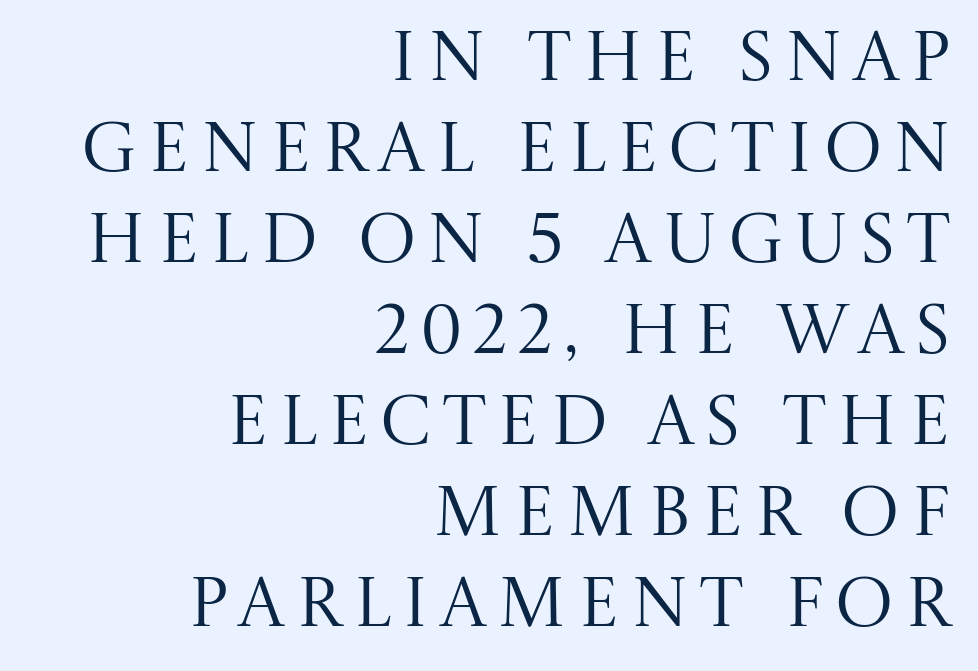
Q: Is the text bold? A: No.
Q: Is the text italic (slanted)? A: No, it is upright.
Q: Is the typeface a serif or a sans-serif typeface? A: Serif.
Q: Is the text underlined? A: No.
Q: How is the paragraph aligned? A: Right-aligned.
Q: Is the spacing between lines tight, normal or loose? A: Normal.
Q: Width (condensed, normal, or wide)? A: Normal.
Q: Stroke contrast? A: Medium.
Q: x-height? A: Large.
Q: Monospaced? A: No.
